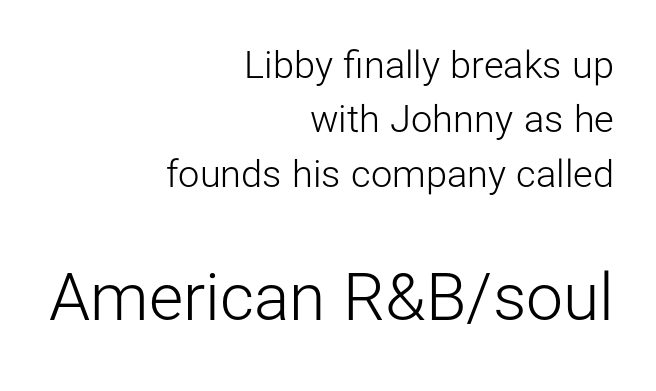
{"serif": "no", "italic": "no", "bold": "no", "weight": "light", "width": "normal", "stroke_contrast": "low", "x_height": "medium", "monospaced": "no", "underline": "no", "align": "right", "line_spacing": "normal", "line_spacing_ratio": 1.43, "letter_spacing": "normal", "letter_spacing_em": 0.0, "larger_block": "second", "size_ratio": 1.74, "glyph_px": 66}
